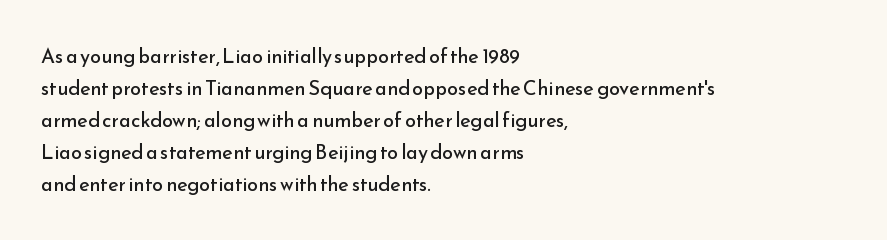
{"italic": "no", "bold": "no", "underline": "no", "align": "left", "line_spacing": "normal", "line_spacing_ratio": 1.6, "letter_spacing": "normal", "letter_spacing_em": 0.0, "glyph_px": 20}
